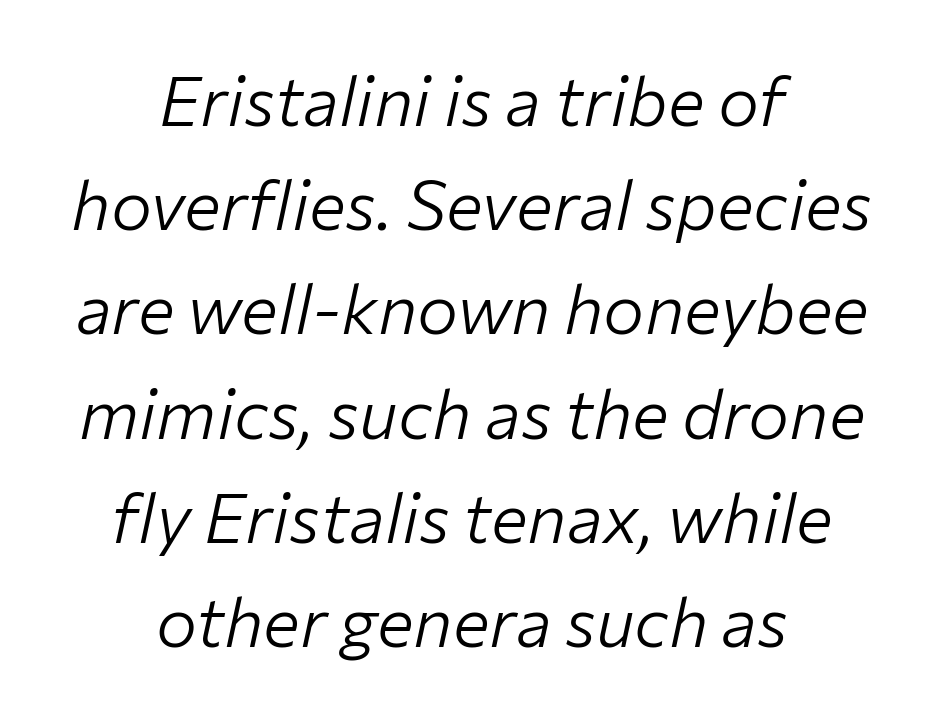
Unbolded letterforms with no extra heft. No extra tracking has been applied to these lines. Horizontal alignment here is central, giving a formal, balanced look. This sample has the flowing, uneven cadence of proportional lettering. Clear beneath every line of the passage. Honestly, the row spacing looks completely unremarkable.
